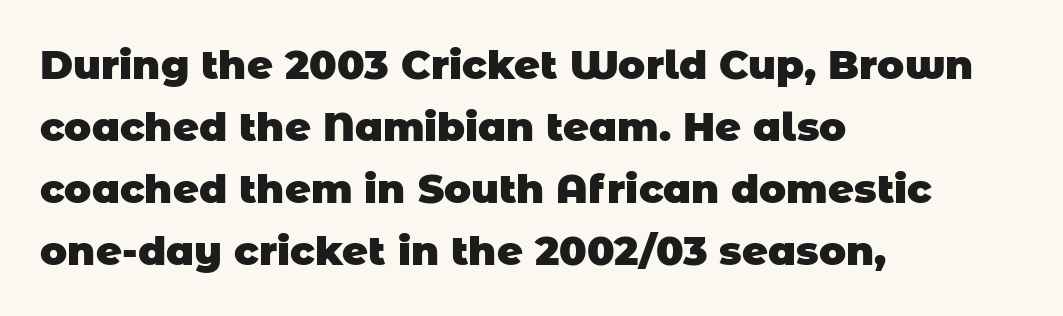
Q: Is the text bold? A: Yes.
Q: Is the typeface a serif or a sans-serif typeface? A: Sans-serif.
Q: Is the text underlined? A: No.
Q: How is the paragraph aligned? A: Left-aligned.
Q: Is the spacing between letters normal or unusually wide? A: Normal.
Q: Is the spacing between lines tight, normal or loose? A: Normal.
Q: Width (condensed, normal, or wide)? A: Normal.
Q: Stroke contrast? A: Low.
Q: x-height? A: Large.
Q: Monospaced? A: No.
